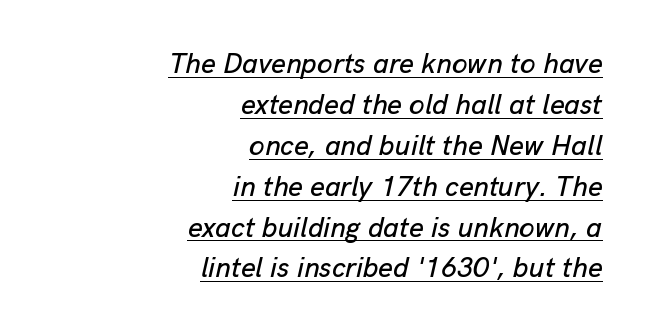
The image shows 28 px text type, italic (leaning right); set right-aligned, normal line spacing (1.46x), normal letter spacing, underlined; low stroke contrast and a medium x-height.
